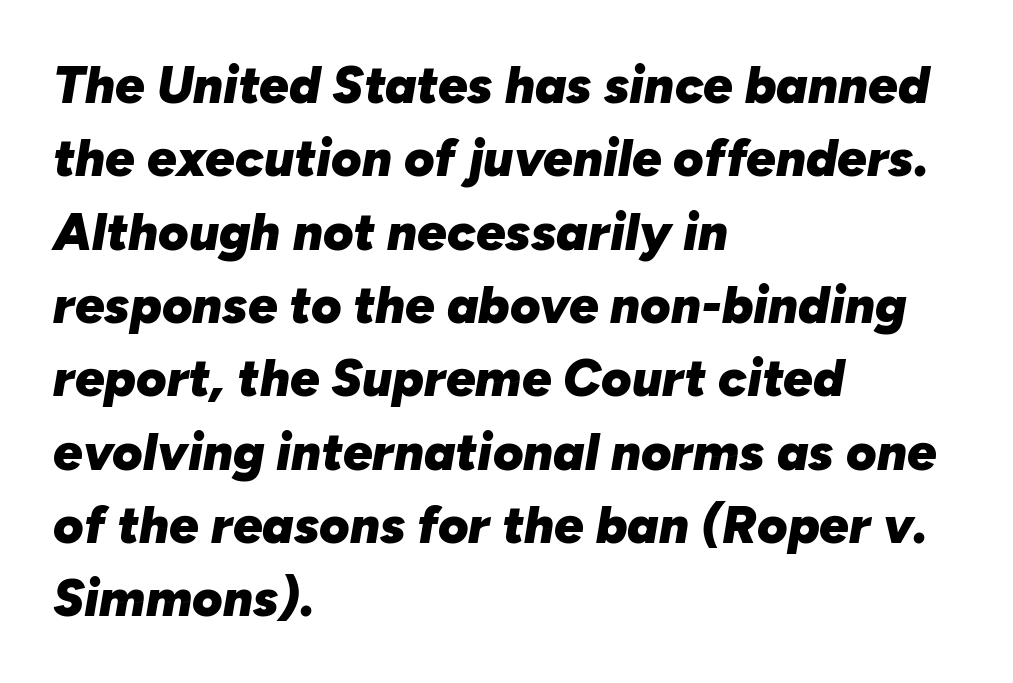
{"italic": "yes", "lean": "right", "slant_degrees": 10, "bold": "yes", "weight": "heavy", "width": "normal", "stroke_contrast": "low", "x_height": "medium", "monospaced": "no", "underline": "no", "align": "left", "line_spacing": "normal", "line_spacing_ratio": 1.41, "letter_spacing": "normal", "letter_spacing_em": 0.0, "glyph_px": 52}
